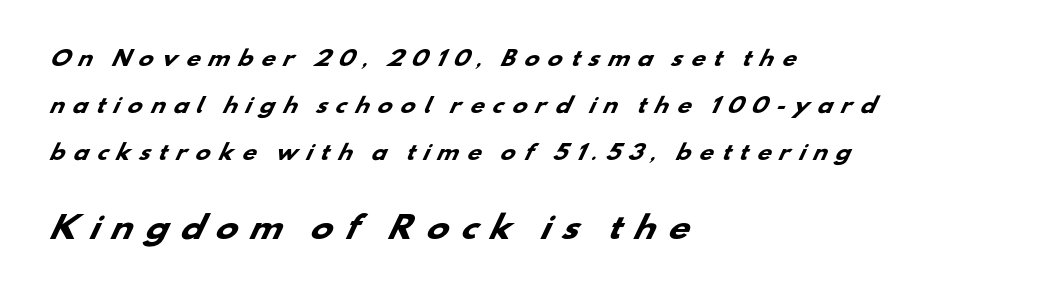
The horizontal fit of the characters is loose and conspicuously gappy. The paragraph has a hard left edge and a soft right edge. The face used here has the dense, thick strokes of a bold. The words here are not underlined. Think of a printed novel: that variable character pitch is what you see here.
